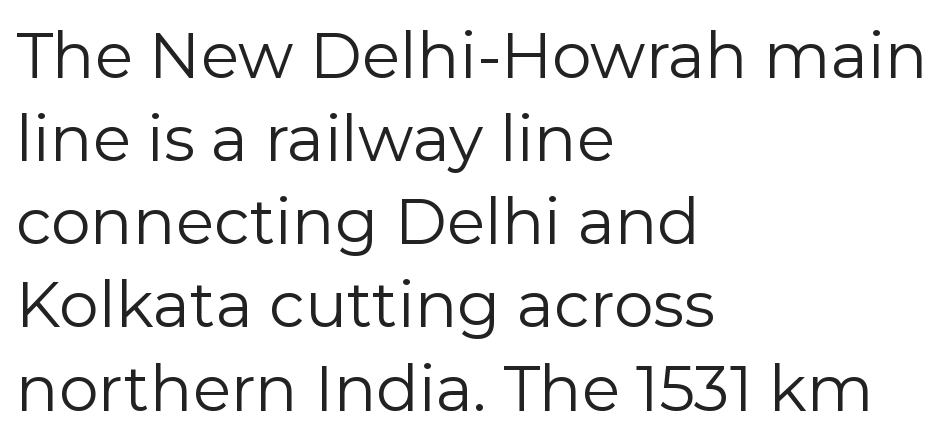
Teacher's note: observe the even left margin — that is flush-left alignment. A roman cut, with each character standing at attention. Just letters on the line, the space beneath them empty. Letter spacing: default.
